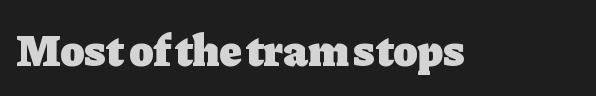
{"serif": "yes", "italic": "no", "bold": "yes", "weight": "heavy", "width": "normal", "stroke_contrast": "low", "x_height": "medium", "monospaced": "no", "underline": "no", "letter_spacing": "normal", "letter_spacing_em": 0.0, "glyph_px": 45}
